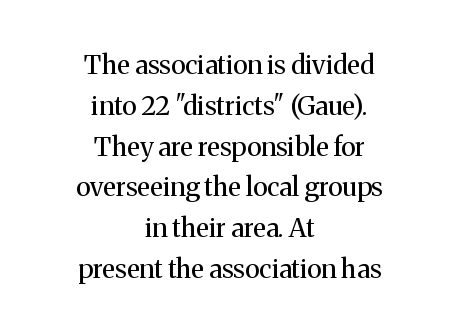
{"italic": "no", "bold": "no", "underline": "no", "align": "center", "line_spacing": "normal", "line_spacing_ratio": 1.57, "letter_spacing": "normal", "letter_spacing_em": 0.0, "glyph_px": 26}
